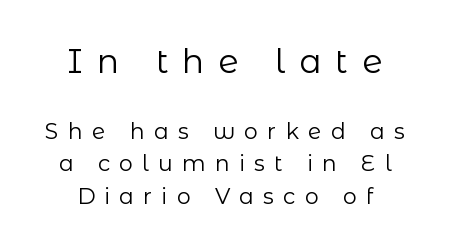
The image shows 33 px regular-weight sans-serif type, upright; set normal line spacing (1.49x), unusually wide letter spacing (+0.42 em), not underlined; the first (top) block is 1.5x larger; low stroke contrast and a medium x-height.
